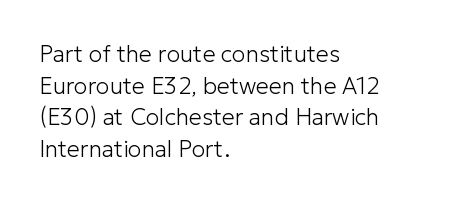
The image shows 23 px text type, upright; set left-aligned, normal line spacing (1.38x), normal letter spacing, not underlined.
